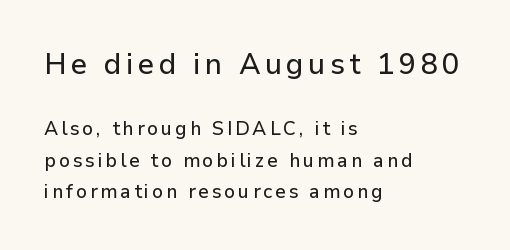
The axis of the letterforms is exactly vertical. Is the lower block the larger one? No — the upper block carries the bigger type. This sample keeps an unexceptional amount of space between lines. Is this a fixed-width face? No — the glyphs have proportional, varying widths. Rule under the text: the space is simply empty.
